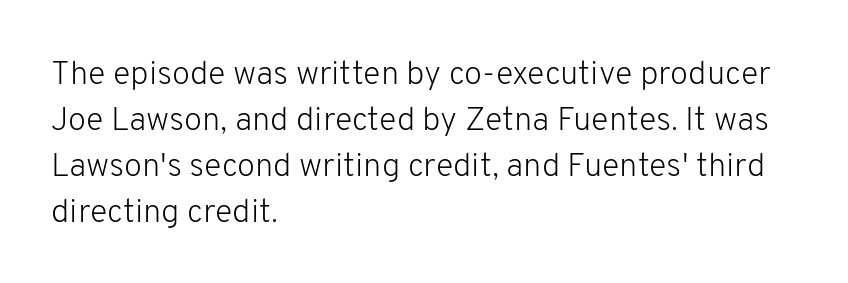
Here the glyphs are tracked normally, forming tight word shapes. The strip under each line holds only bare page. In terms of leading, this rendering sits right in the middle. Bold? No — there's no thickening of the strokes. Caption: multi-line text, flush left, ragged right. In terms of letterform style, serifs are entirely absent.
